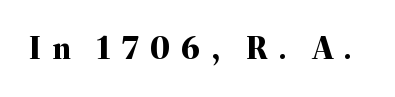
Type style note: has serifs. Decoration check: the copy has no underline. The gaps between neighbouring characters are conspicuously large. You could not count columns in this text — the font is proportionally spaced. When letters stand straight like this, we call the style roman or upright.
